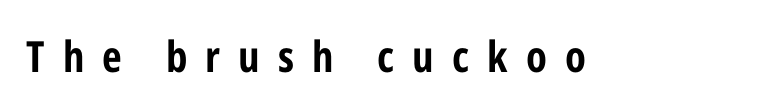
The image shows 43 px bold, condensed sans-serif type, upright; set unusually wide letter spacing (+0.42 em), not underlined; low stroke contrast and a medium x-height.
